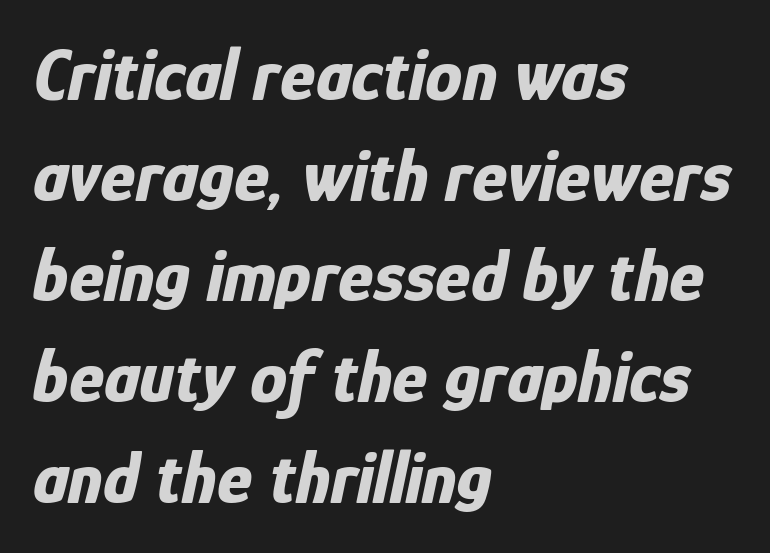
{"italic": "yes", "lean": "right", "slant_degrees": 12, "bold": "yes", "weight": "bold", "width": "condensed", "stroke_contrast": "low", "x_height": "medium", "monospaced": "no", "underline": "no", "align": "left", "line_spacing": "normal", "line_spacing_ratio": 1.36, "letter_spacing": "normal", "letter_spacing_em": 0.0, "glyph_px": 74}
